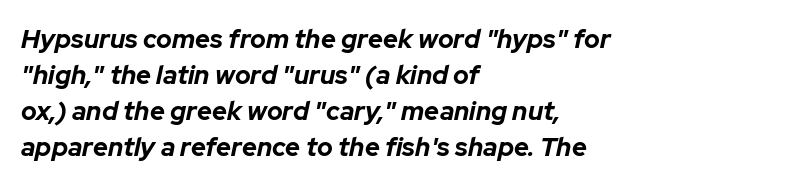
Q: Is the text bold? A: Yes.
Q: Is the text italic (slanted)? A: Yes, it leans right by about 12 degrees.
Q: Is the text underlined? A: No.
Q: How is the paragraph aligned? A: Left-aligned.
Q: Is the spacing between letters normal or unusually wide? A: Normal.
Q: Is the spacing between lines tight, normal or loose? A: Normal.
